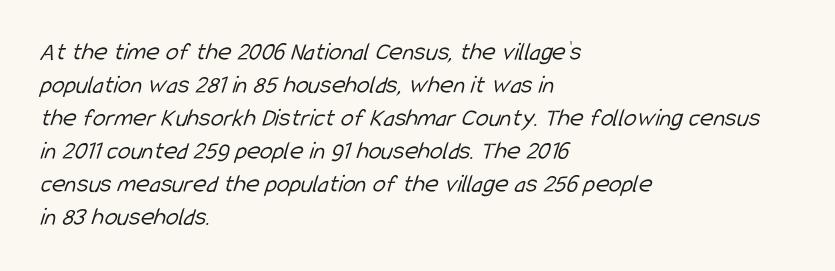
{"bold": "no", "underline": "no", "align": "left", "line_spacing": "normal", "line_spacing_ratio": 1.27, "letter_spacing": "normal", "letter_spacing_em": 0.0, "glyph_px": 26}
